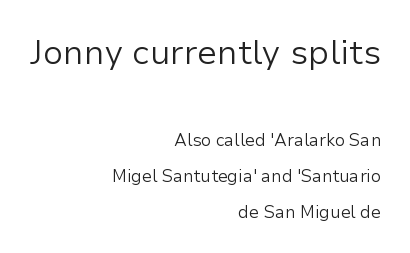
Q: Is the text bold? A: No.
Q: Is the text italic (slanted)? A: No, it is upright.
Q: Is the typeface a serif or a sans-serif typeface? A: Sans-serif.
Q: Is the text underlined? A: No.
Q: How is the paragraph aligned? A: Right-aligned.
Q: Is the spacing between letters normal or unusually wide? A: Normal.
Q: Is the spacing between lines tight, normal or loose? A: Loose.
Q: Which block of text is set in a larger size, the first (top) or the second (bottom)? A: The first (top) one.
Q: Width (condensed, normal, or wide)? A: Normal.
Q: Stroke contrast? A: Low.
Q: x-height? A: Medium.
Q: Monospaced? A: No.
